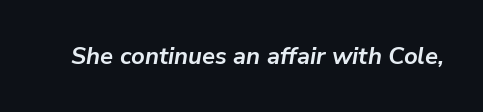
{"italic": "yes", "lean": "right", "slant_degrees": 9, "bold": "yes", "underline": "no", "letter_spacing": "normal", "letter_spacing_em": 0.0, "glyph_px": 24}
